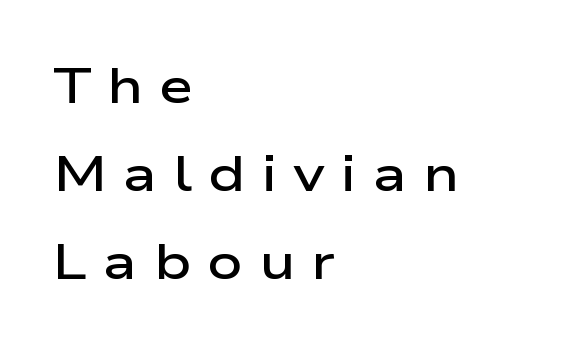
{"serif": "no", "italic": "no", "bold": "semi", "weight": "semibold", "width": "wide", "stroke_contrast": "low", "x_height": "medium", "monospaced": "no", "underline": "no", "align": "left", "line_spacing_ratio": 1.8, "letter_spacing": "wide", "letter_spacing_em": 0.33, "glyph_px": 49}
